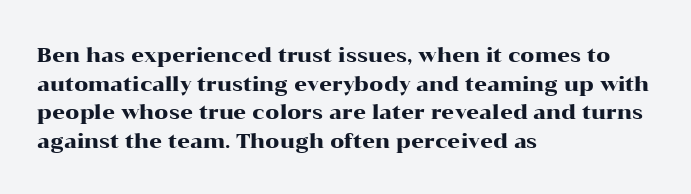
{"italic": "no", "underline": "no", "align": "left", "line_spacing": "normal", "line_spacing_ratio": 1.43, "letter_spacing": "normal", "letter_spacing_em": 0.0, "glyph_px": 20}
